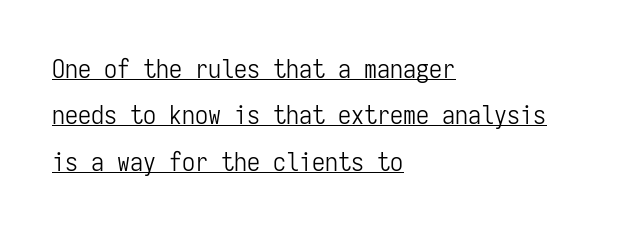
{"italic": "no", "bold": "no", "underline": "yes", "align": "left", "line_spacing_ratio": 1.78, "letter_spacing": "normal", "letter_spacing_em": 0.0, "glyph_px": 26}
